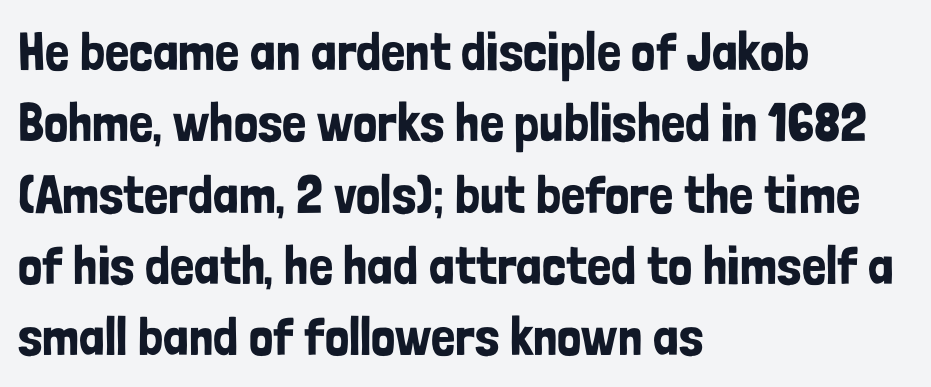
Q: Is the text italic (slanted)? A: No, it is upright.
Q: Is the typeface a serif or a sans-serif typeface? A: Sans-serif.
Q: Is the text underlined? A: No.
Q: How is the paragraph aligned? A: Left-aligned.
Q: Is the spacing between letters normal or unusually wide? A: Normal.
Q: Is the spacing between lines tight, normal or loose? A: Normal.
Q: Width (condensed, normal, or wide)? A: Condensed.
Q: Stroke contrast? A: Low.
Q: x-height? A: Medium.
Q: Monospaced? A: No.
